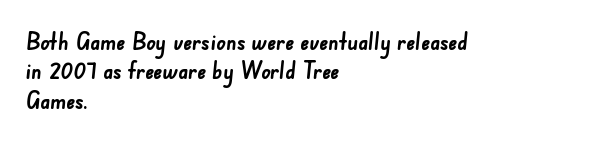
{"bold": "yes", "underline": "no", "align": "left", "line_spacing": "normal", "line_spacing_ratio": 1.28, "letter_spacing": "normal", "letter_spacing_em": 0.0, "glyph_px": 23}
